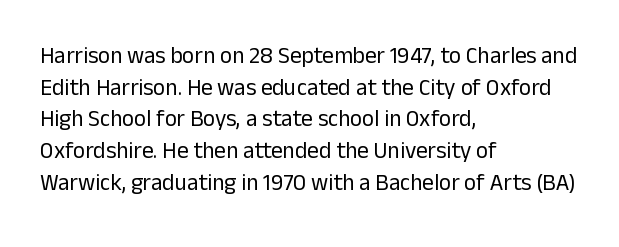
Q: Is the text bold? A: No.
Q: Is the text italic (slanted)? A: No, it is upright.
Q: Is the text underlined? A: No.
Q: How is the paragraph aligned? A: Left-aligned.
Q: Is the spacing between letters normal or unusually wide? A: Normal.
Q: Is the spacing between lines tight, normal or loose? A: Normal.
